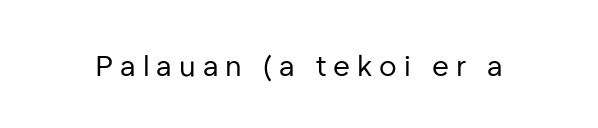
These lines are rendered in a variable-pitch font. Letters have the restrained weight of plain body copy at most. There is plenty of visible air inserted between adjacent glyphs. The font's upright variant was chosen for this text.
